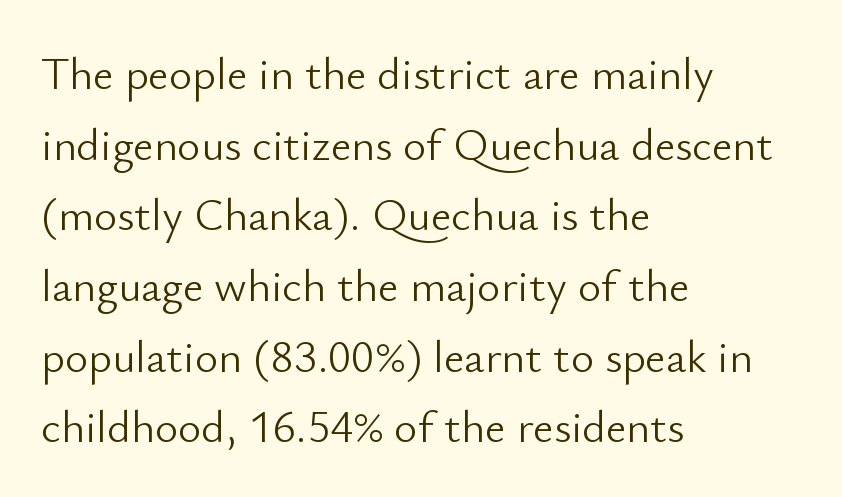
A typesetter would call this zero additional tracking. The rag falls on the right side of this text block. Decoration check: the copy has no underline. Normally led — the rows are evenly, conventionally spaced. The letters stand straight up with perfectly vertical stems. Classification — sans serif.
